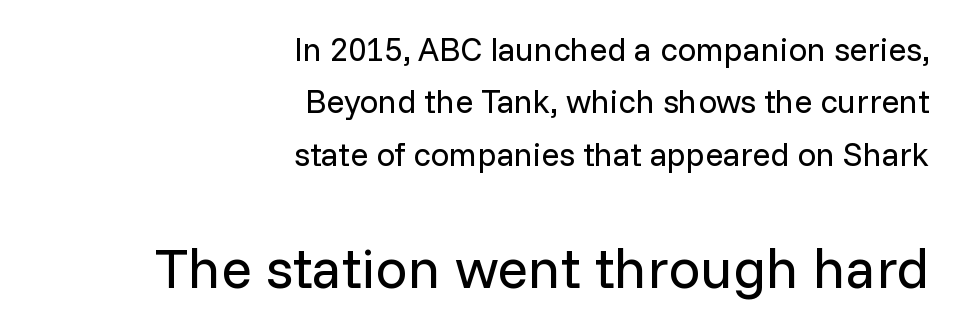
{"serif": "no", "italic": "no", "bold": "no", "weight": "regular", "width": "normal", "stroke_contrast": "low", "x_height": "medium", "monospaced": "no", "underline": "no", "align": "right", "line_spacing": "normal", "line_spacing_ratio": 1.59, "letter_spacing": "normal", "letter_spacing_em": 0.0, "larger_block": "second", "size_ratio": 1.73, "glyph_px": 57}
